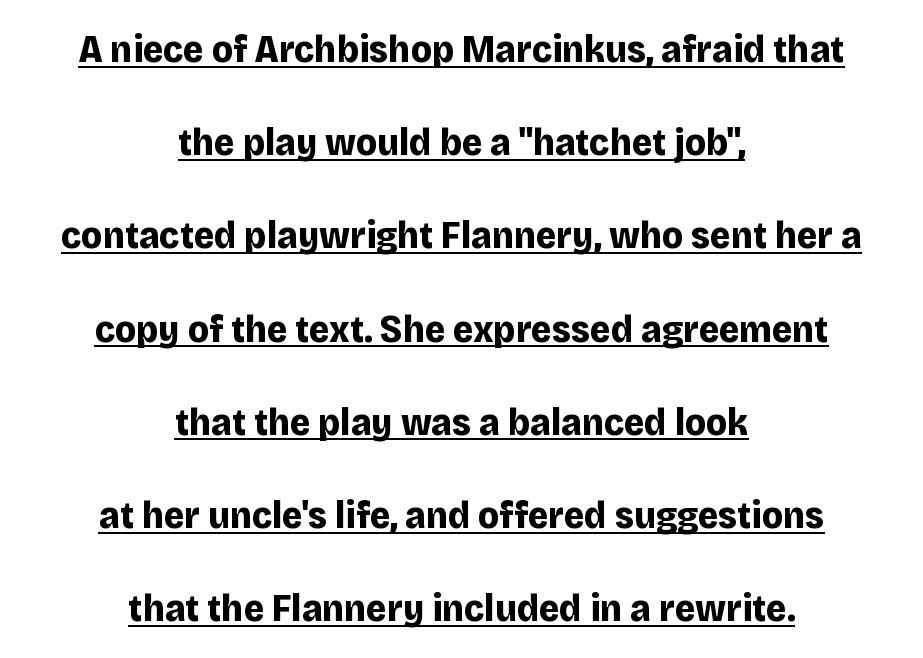
{"serif": "no", "italic": "no", "bold": "yes", "weight": "bold", "width": "normal", "stroke_contrast": "low", "x_height": "large", "monospaced": "no", "underline": "yes", "align": "center", "line_spacing": "loose", "line_spacing_ratio": 2.39, "letter_spacing": "normal", "letter_spacing_em": 0.0, "glyph_px": 39}
